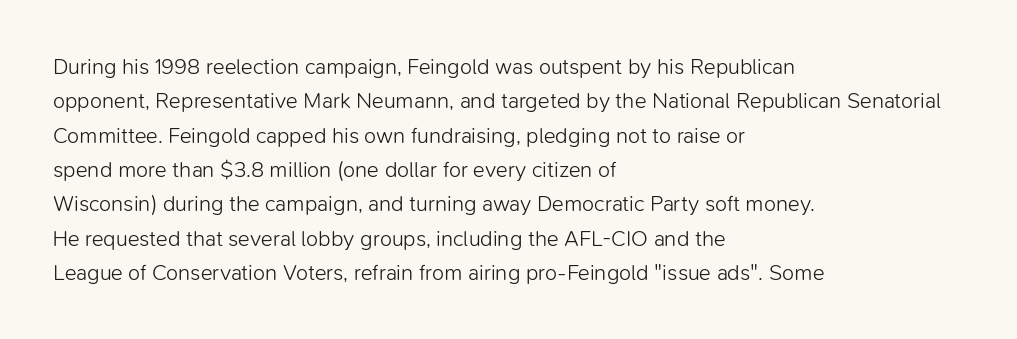
{"italic": "no", "bold": "no", "underline": "no", "align": "left", "line_spacing": "normal", "line_spacing_ratio": 1.56, "letter_spacing": "normal", "letter_spacing_em": 0.0, "glyph_px": 22}
